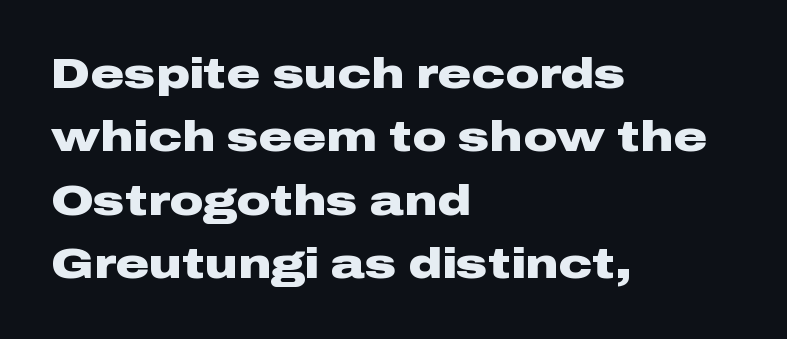
The image shows 42 px heavy, wide sans-serif type, upright; set left-aligned, normal line spacing (1.51x), normal letter spacing, not underlined; low stroke contrast and a medium x-height.
